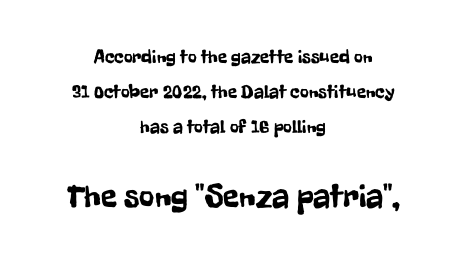
The image shows 33 px condensed sans-serif type, upright; set centered, line spacing 1.84x, normal letter spacing, not underlined; the second (bottom) block is 1.74x larger; low stroke contrast and a medium x-height.
